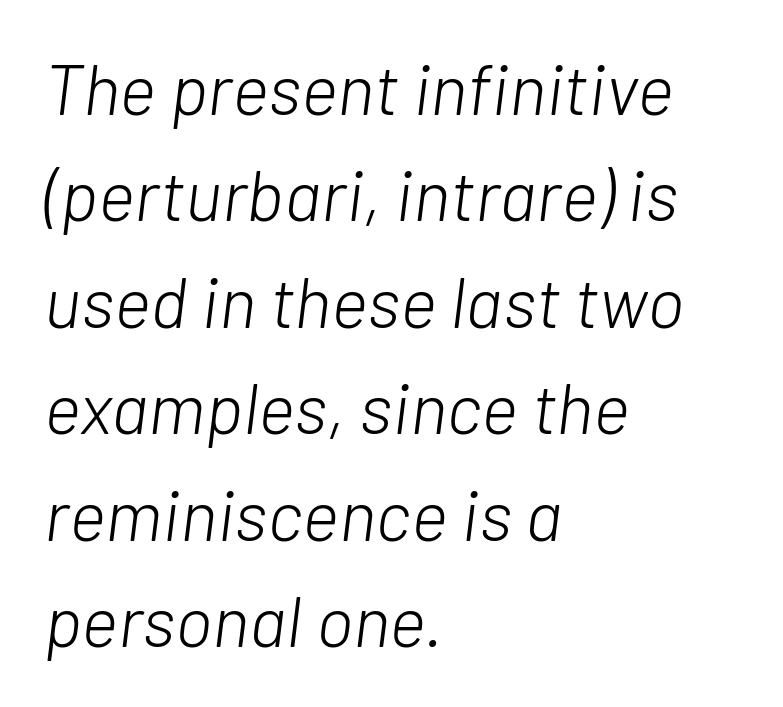
The image shows 71 px light type, italic (leaning right); set left-aligned, normal line spacing (1.5x), normal letter spacing, not underlined; low stroke contrast and a medium x-height.
